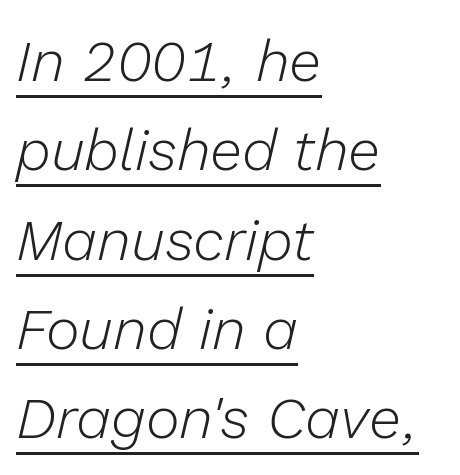
This rendering features underlined lettering. The letters sit at their default tracking, neither squeezed nor spread. Does the copy run flush right? No — it runs flush left. Proportional: the letters do not fall into vertical columns. No extra ink here — the face is not bold.
